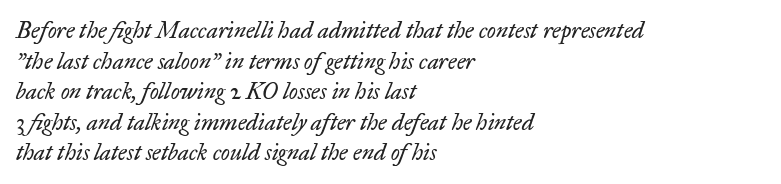
Q: Is the text bold? A: No.
Q: Is the text italic (slanted)? A: Yes, it leans right by about 17 degrees.
Q: Is the text underlined? A: No.
Q: How is the paragraph aligned? A: Left-aligned.
Q: Is the spacing between letters normal or unusually wide? A: Normal.
Q: Is the spacing between lines tight, normal or loose? A: Normal.
